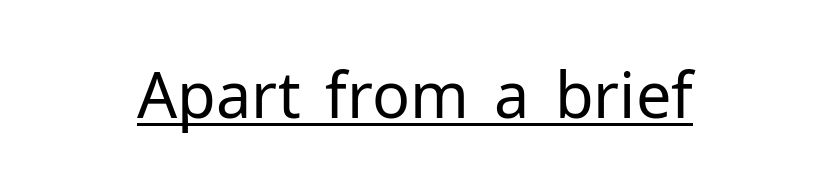
{"serif": "no", "italic": "no", "bold": "no", "weight": "regular", "width": "normal", "stroke_contrast": "low", "x_height": "medium", "monospaced": "no", "underline": "yes", "letter_spacing": "normal", "letter_spacing_em": 0.0, "glyph_px": 63}
